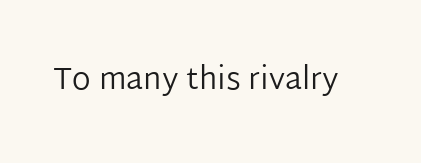
Varying glyph widths throughout — classic text-font behaviour. This sample uses plain, unmodified letter spacing. Nobody drew a line under any word here. Summary of weight: not heavy and not bold.
